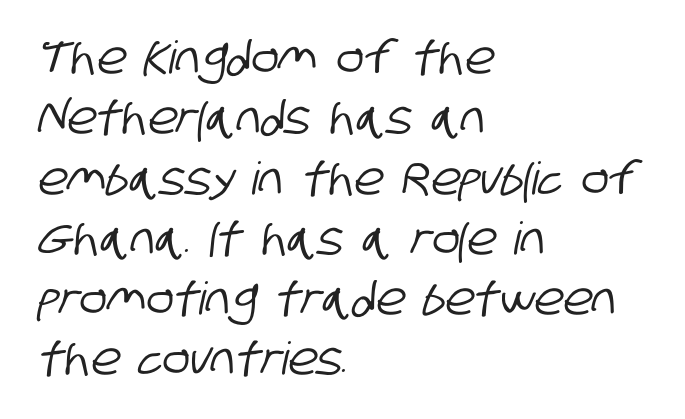
Q: Is the typeface a serif or a sans-serif typeface? A: Sans-serif.
Q: Is the text underlined? A: No.
Q: How is the paragraph aligned? A: Left-aligned.
Q: Is the spacing between letters normal or unusually wide? A: Normal.
Q: Is the spacing between lines tight, normal or loose? A: Normal.
Q: Width (condensed, normal, or wide)? A: Condensed.
Q: Stroke contrast? A: Low.
Q: x-height? A: Large.
Q: Monospaced? A: No.
